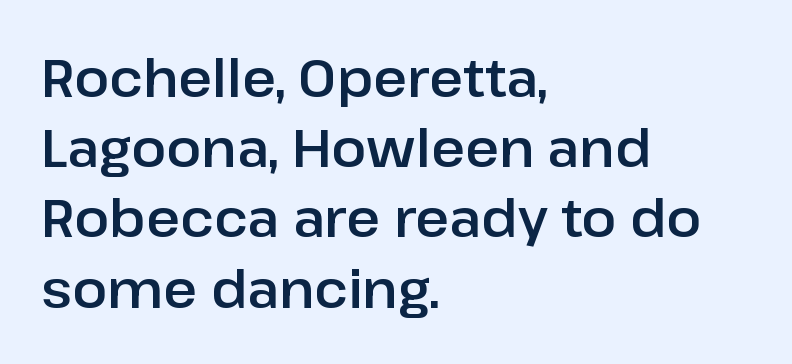
The image shows 52 px sans-serif type, upright; set left-aligned, normal line spacing (1.35x), normal letter spacing, not underlined; low stroke contrast and a medium x-height.
